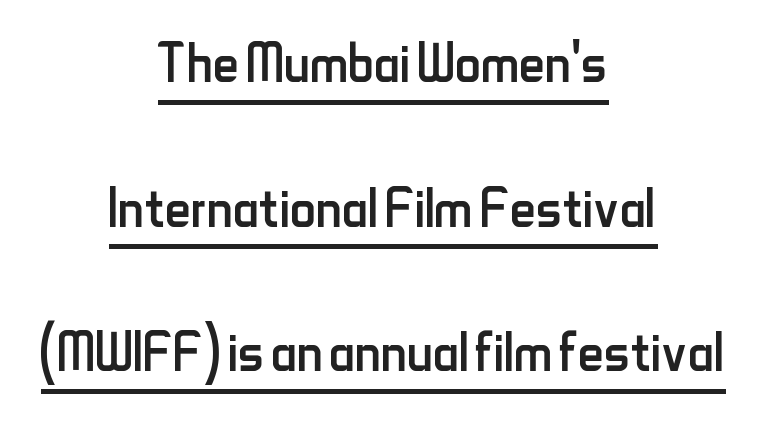
Q: Is the text bold? A: No.
Q: Is the text italic (slanted)? A: No, it is upright.
Q: Is the typeface a serif or a sans-serif typeface? A: Sans-serif.
Q: Is the text underlined? A: Yes.
Q: How is the paragraph aligned? A: Centered.
Q: Is the spacing between letters normal or unusually wide? A: Normal.
Q: Is the spacing between lines tight, normal or loose? A: Loose.
Q: Width (condensed, normal, or wide)? A: Condensed.
Q: Stroke contrast? A: Low.
Q: x-height? A: Small.
Q: Monospaced? A: No.
